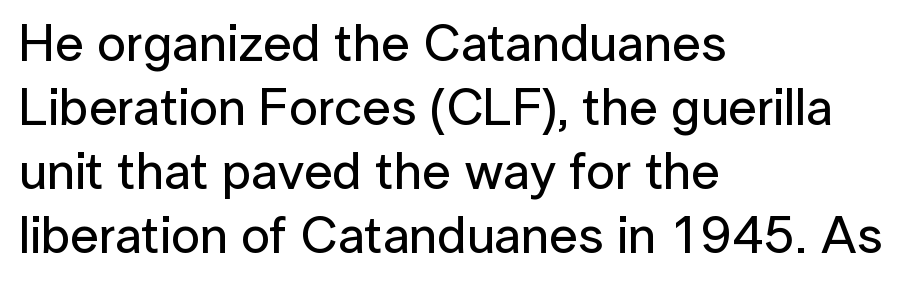
{"serif": "no", "italic": "no", "width": "normal", "stroke_contrast": "low", "x_height": "medium", "monospaced": "no", "underline": "no", "align": "left", "line_spacing_ratio": 1.23, "letter_spacing": "normal", "letter_spacing_em": 0.0, "glyph_px": 52}
